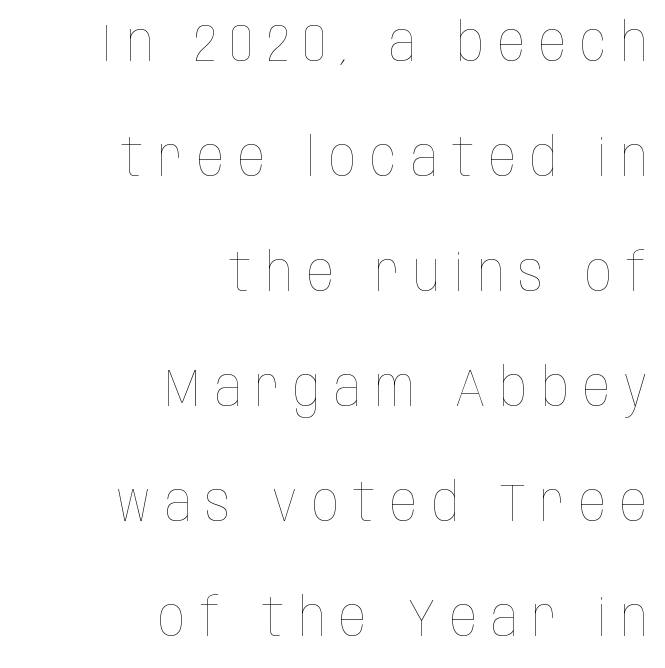
{"italic": "no", "bold": "no", "weight": "thin", "width": "condensed", "stroke_contrast": "low", "x_height": "large", "monospaced": "no", "underline": "no", "align": "right", "line_spacing": "loose", "line_spacing_ratio": 2.17, "letter_spacing": "wide", "letter_spacing_em": 0.27, "glyph_px": 53}
